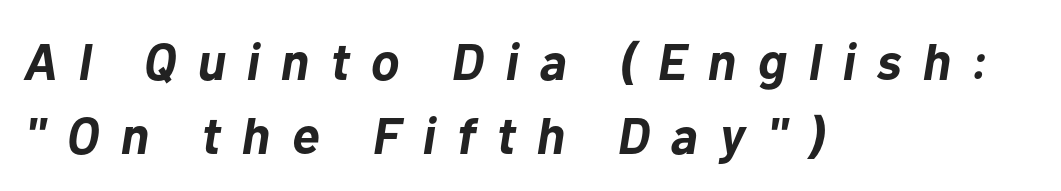
{"italic": "yes", "lean": "right", "slant_degrees": 10, "bold": "yes", "weight": "bold", "width": "normal", "stroke_contrast": "low", "x_height": "medium", "monospaced": "no", "underline": "no", "align": "left", "line_spacing": "normal", "line_spacing_ratio": 1.43, "letter_spacing": "wide", "letter_spacing_em": 0.41, "glyph_px": 52}
